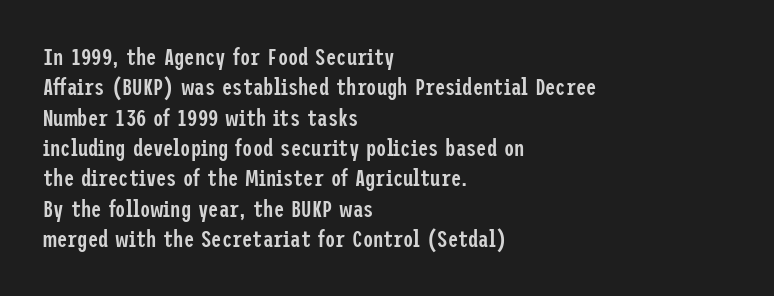
The space between consecutive lines is moderate. Each glyph is drawn with semibold strokes, heavier than normal yet not fully bold. Casual observation: everything's shoved over to the left. Letters rest on an invisible, unmarked baseline. It's the straight-up-and-down kind of type. Standard letterfit; no display-style spreading of the glyphs.
